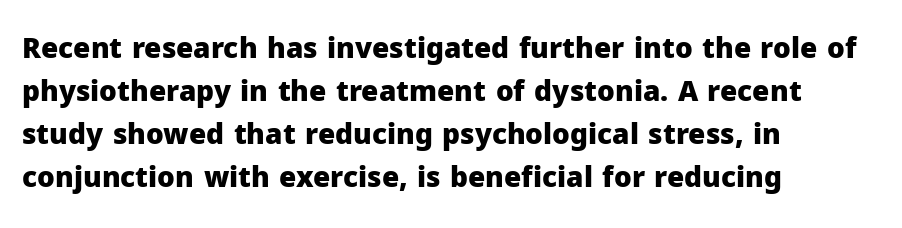
The image shows 28 px heavy sans-serif type, upright; set left-aligned, normal line spacing (1.54x), normal letter spacing, not underlined; low stroke contrast and a medium x-height.
